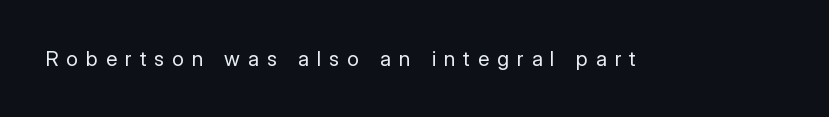
The image shows 21 px text type, upright; set unusually wide letter spacing (+0.38 em), not underlined.
